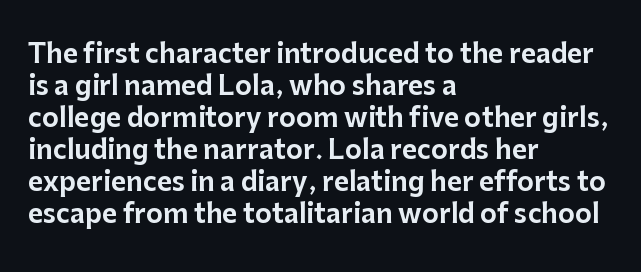
The image shows 26 px text type, upright; set left-aligned, line spacing 1.23x, normal letter spacing, not underlined.
